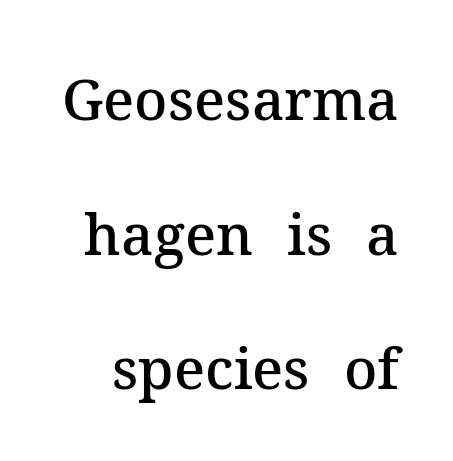
The image shows 57 px semibold serif type, upright; set loose line spacing (2.36x), normal letter spacing, not underlined; medium stroke contrast and a medium x-height.
